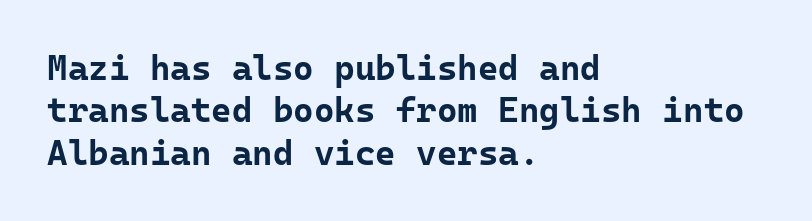
You can tell it's not italic because the verticals are truly vertical. The passage shown is typeset with a sans-serif family. The letters are bold, with thick, heavy strokes. The words here are not underlined. The passage shown has conventional tracking throughout.
